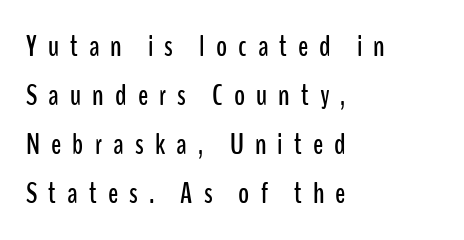
The rendering uses natural spacing where letterforms have individual widths. The space directly below the letters is spotless. The line-height multiplier appears to be the usual default. No italicization has been applied; the sample stays upright. Which margin do the lines hug? The left one — the right edge is uneven.
